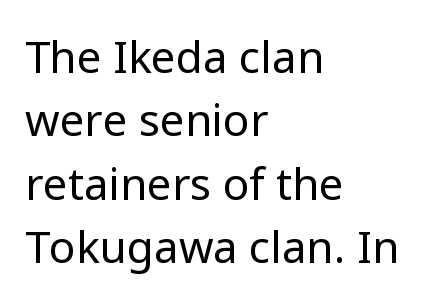
Q: Is the text bold? A: No.
Q: Is the text italic (slanted)? A: No, it is upright.
Q: Is the typeface a serif or a sans-serif typeface? A: Sans-serif.
Q: Is the text underlined? A: No.
Q: How is the paragraph aligned? A: Left-aligned.
Q: Is the spacing between letters normal or unusually wide? A: Normal.
Q: Is the spacing between lines tight, normal or loose? A: Normal.
Q: Width (condensed, normal, or wide)? A: Normal.
Q: Stroke contrast? A: Low.
Q: x-height? A: Medium.
Q: Monospaced? A: No.
